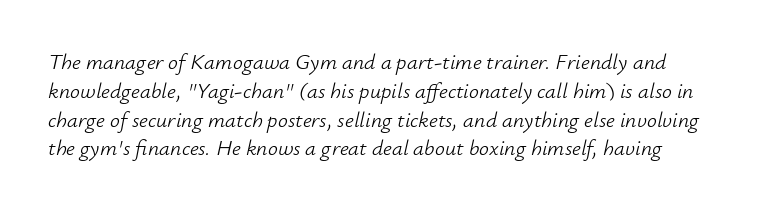
Q: Is the text bold? A: No.
Q: Is the text italic (slanted)? A: Yes, it leans right by about 12 degrees.
Q: Is the text underlined? A: No.
Q: Is the spacing between letters normal or unusually wide? A: Normal.
Q: Is the spacing between lines tight, normal or loose? A: Normal.
